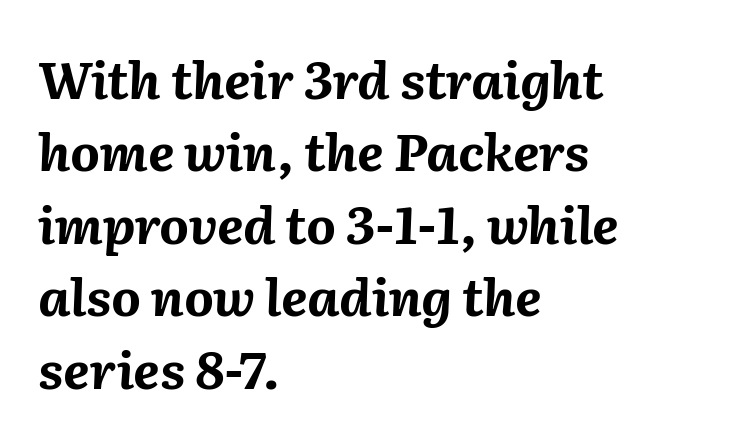
{"italic": "yes", "lean": "right", "slant_degrees": 2, "bold": "yes", "weight": "bold", "width": "normal", "stroke_contrast": "medium", "x_height": "medium", "monospaced": "no", "underline": "no", "align": "left", "line_spacing": "normal", "line_spacing_ratio": 1.42, "letter_spacing": "normal", "letter_spacing_em": 0.0, "glyph_px": 51}
